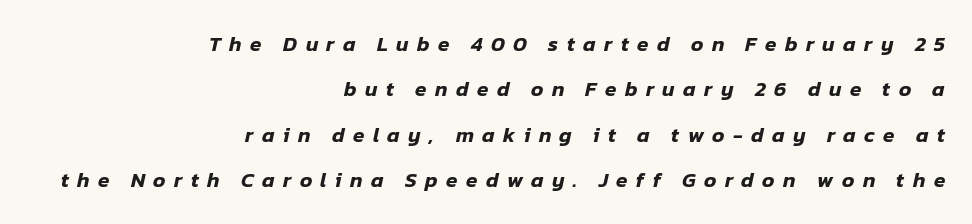
Q: Is the text italic (slanted)? A: Yes, it leans right by about 12 degrees.
Q: Is the text underlined? A: No.
Q: How is the paragraph aligned? A: Right-aligned.
Q: Is the spacing between letters normal or unusually wide? A: Unusually wide.
Q: Is the spacing between lines tight, normal or loose? A: Loose.
